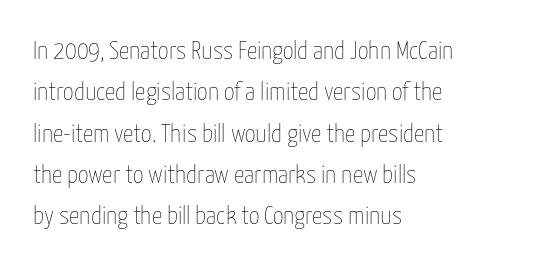
{"italic": "no", "bold": "no", "underline": "no", "align": "left", "line_spacing": "normal", "line_spacing_ratio": 1.59, "letter_spacing": "normal", "letter_spacing_em": 0.0, "glyph_px": 26}
